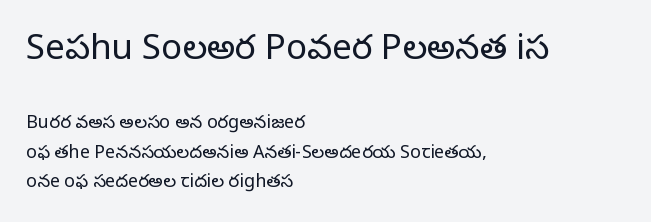
The image shows 35 px regular-weight serif type, upright; set left-aligned, normal line spacing (1.64x), normal letter spacing, not underlined; the first (top) block is 1.94x larger; low stroke contrast and a large x-height.
